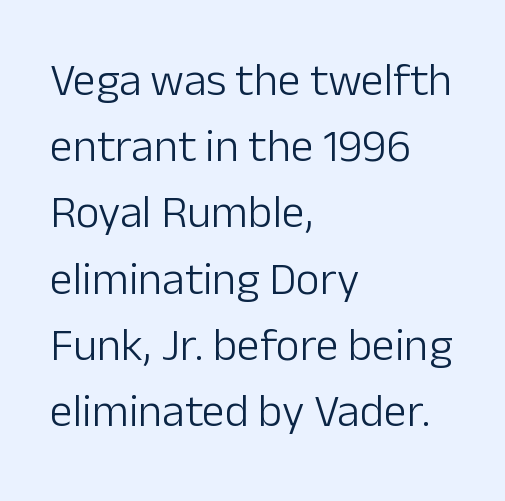
The image shows 46 px light sans-serif type, upright; set left-aligned, normal line spacing (1.44x), normal letter spacing, not underlined; low stroke contrast and a medium x-height.
